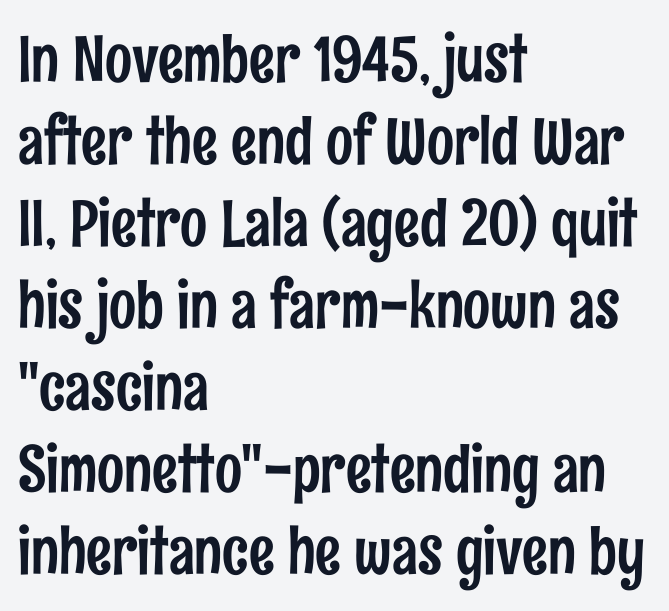
Q: Is the text italic (slanted)? A: No, it is upright.
Q: Is the typeface a serif or a sans-serif typeface? A: Sans-serif.
Q: Is the text underlined? A: No.
Q: How is the paragraph aligned? A: Left-aligned.
Q: Is the spacing between letters normal or unusually wide? A: Normal.
Q: Is the spacing between lines tight, normal or loose? A: Normal.
Q: Width (condensed, normal, or wide)? A: Condensed.
Q: Stroke contrast? A: Low.
Q: x-height? A: Medium.
Q: Monospaced? A: No.
